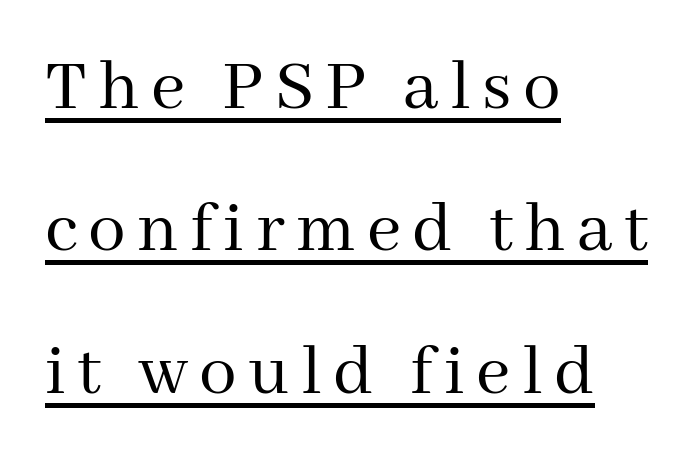
Each stroke keeps to a modest, everyday thickness or less. The typesetter chose a ragged-right arrangement here. Glance below the letters and you will spot a drawn line. To sum up the face: it has serifs. Rendered with straight, roman letterforms. Widely set lines give the paragraph a tall, airy silhouette.
